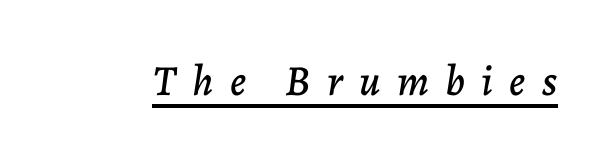
The image shows 43 px text type, italic (leaning right); set unusually wide letter spacing (+0.38 em), underlined; low stroke contrast and a medium x-height.
